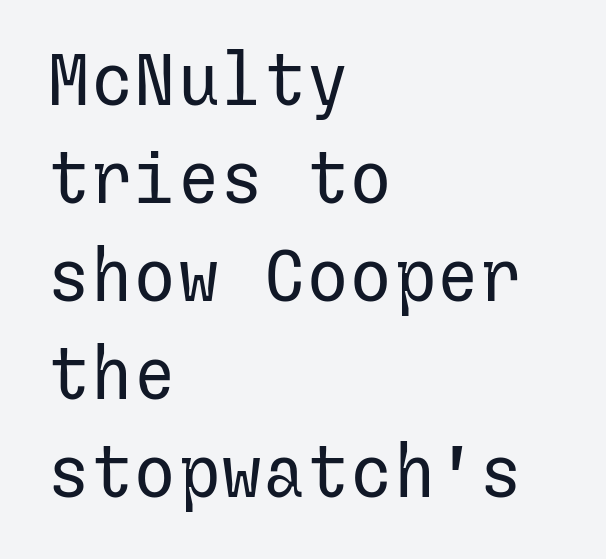
Q: Is the text bold? A: No.
Q: Is the text italic (slanted)? A: No, it is upright.
Q: Is the typeface a serif or a sans-serif typeface? A: Sans-serif.
Q: Is the text underlined? A: No.
Q: How is the paragraph aligned? A: Left-aligned.
Q: Is the spacing between letters normal or unusually wide? A: Normal.
Q: Is the spacing between lines tight, normal or loose? A: Normal.
Q: Width (condensed, normal, or wide)? A: Normal.
Q: Stroke contrast? A: Low.
Q: x-height? A: Medium.
